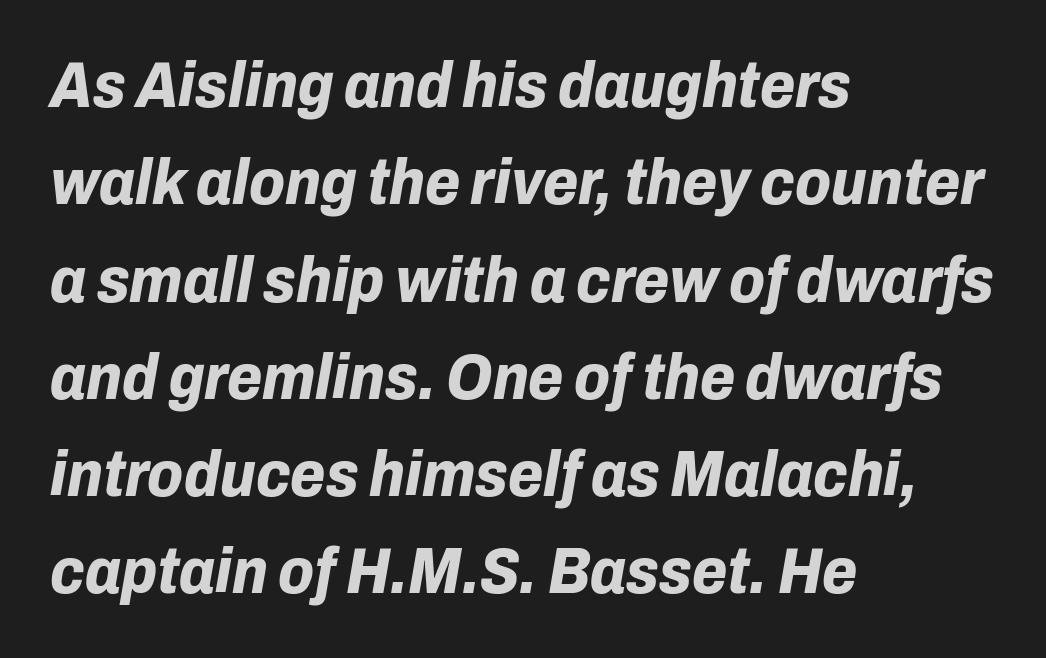
{"italic": "yes", "lean": "right", "slant_degrees": 10, "bold": "yes", "weight": "bold", "width": "normal", "stroke_contrast": "low", "x_height": "medium", "monospaced": "no", "underline": "no", "align": "left", "line_spacing": "normal", "line_spacing_ratio": 1.52, "letter_spacing": "normal", "letter_spacing_em": 0.0, "glyph_px": 64}
